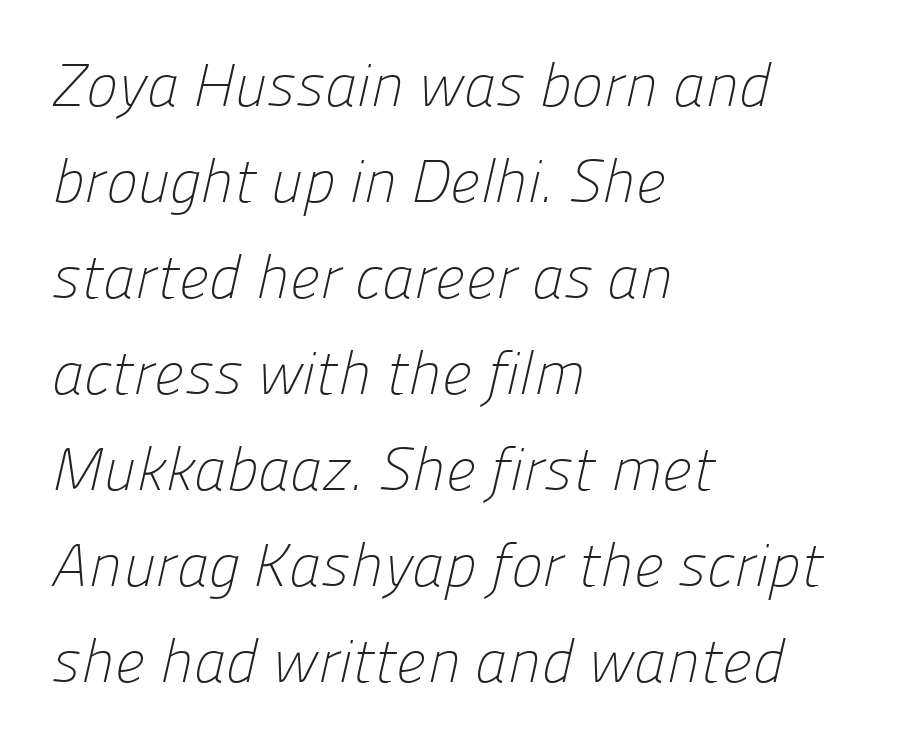
{"serif": "no", "bold": "no", "weight": "light", "width": "normal", "stroke_contrast": "low", "x_height": "medium", "monospaced": "no", "underline": "no", "align": "left", "line_spacing": "normal", "line_spacing_ratio": 1.6, "letter_spacing": "normal", "letter_spacing_em": 0.0, "glyph_px": 60}
